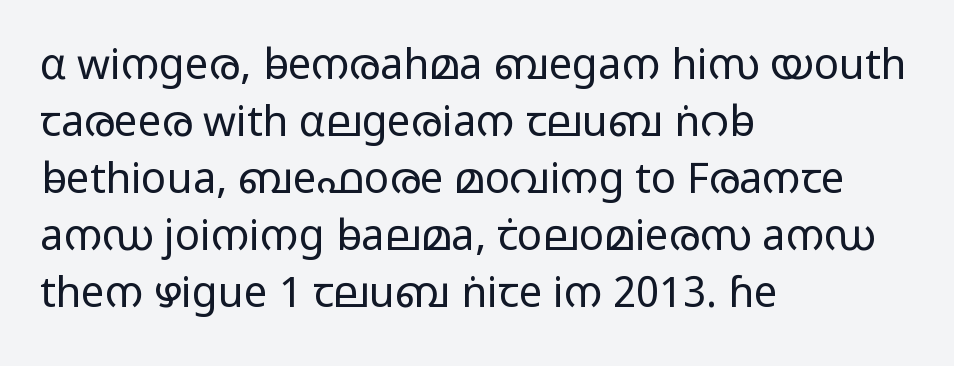
{"serif": "no", "italic": "no", "bold": "no", "weight": "light", "width": "wide", "stroke_contrast": "low", "x_height": "medium", "monospaced": "no", "underline": "no", "align": "left", "line_spacing": "normal", "line_spacing_ratio": 1.36, "letter_spacing": "normal", "letter_spacing_em": 0.0, "glyph_px": 42}
